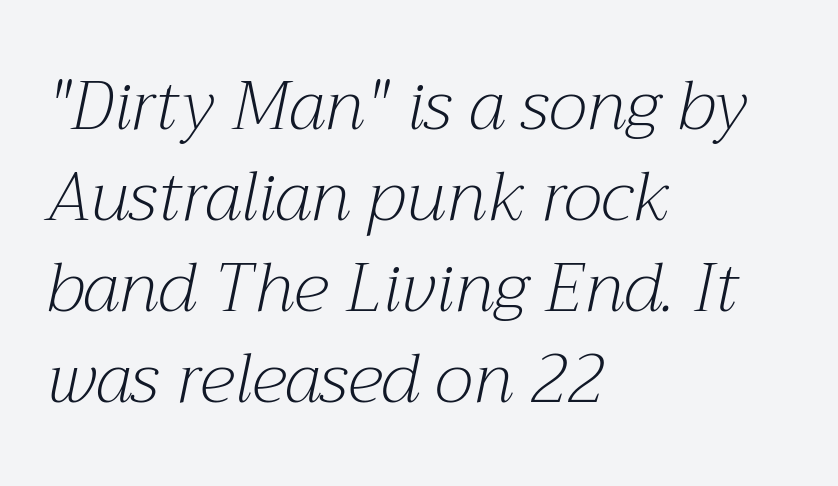
The image shows 69 px light serif type, italic (leaning right); set left-aligned, normal line spacing (1.32x), normal letter spacing, not underlined; medium stroke contrast and a medium x-height.
